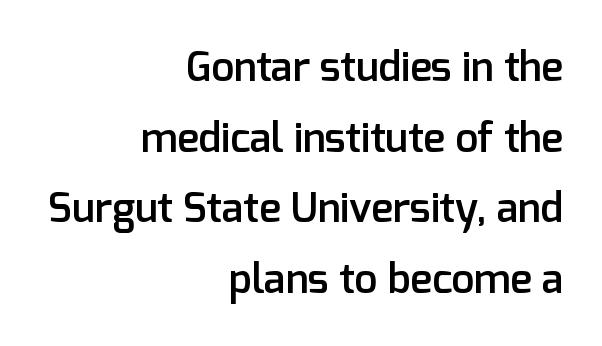
Nothing unusual about the tracking: characters are spaced as the font intends. Casual observation: everything's shoved over to the right. Unlike a traditional serif, this face leaves its strokes unadorned. The foot of each line stays bare and open. The lettering stays uniformly vertical, giving the passage a roman look.
